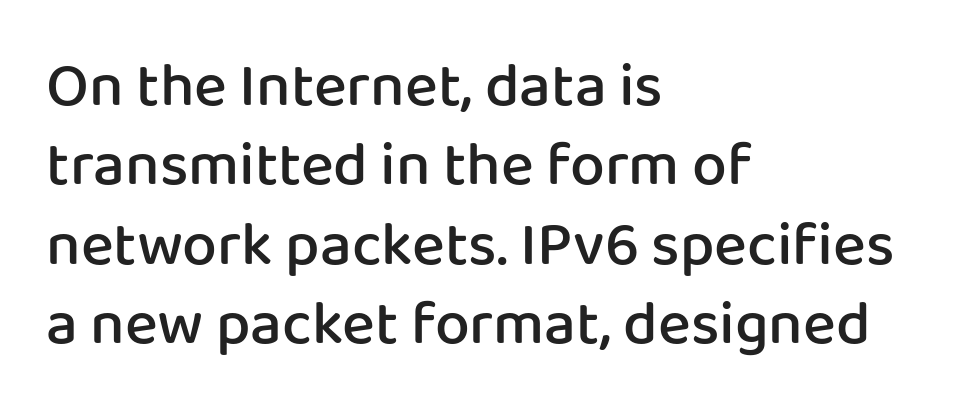
Q: Is the text bold? A: Semi-bold.
Q: Is the text italic (slanted)? A: No, it is upright.
Q: Is the typeface a serif or a sans-serif typeface? A: Sans-serif.
Q: Is the text underlined? A: No.
Q: How is the paragraph aligned? A: Left-aligned.
Q: Is the spacing between letters normal or unusually wide? A: Normal.
Q: Is the spacing between lines tight, normal or loose? A: Normal.
Q: Width (condensed, normal, or wide)? A: Normal.
Q: Stroke contrast? A: Low.
Q: x-height? A: Medium.
Q: Monospaced? A: No.
